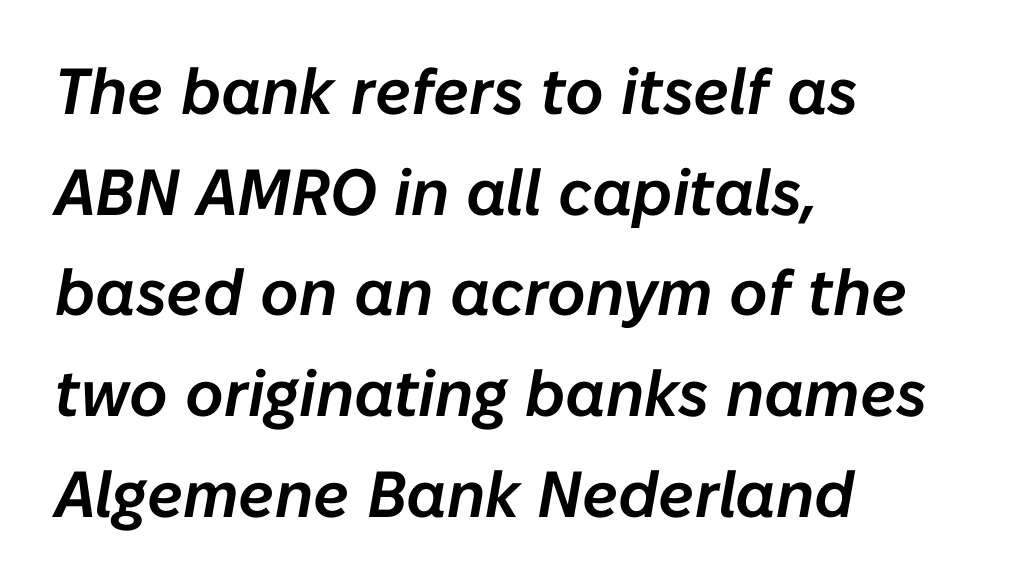
The text carries the slant typical of an italic or oblique font. Looks like regular typesetting: each glyph gets only the width it needs. Nothing unusual about the tracking: characters are spaced as the font intends. Beneath every word, the page is bare. The paragraph has a hard left edge and a soft right edge. Interline gaps are of average width in this sample.
